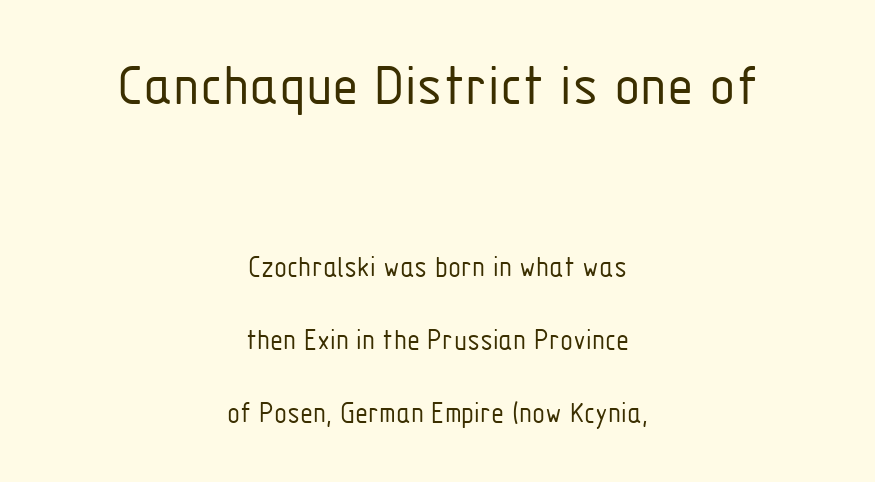
The image shows 61 px light, condensed sans-serif type, upright; set centered, loose line spacing (2.43x), normal letter spacing, not underlined; the first (top) block is 2.03x larger; low stroke contrast and a medium x-height.
